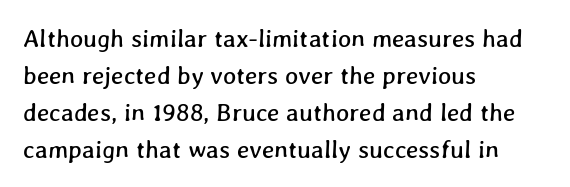
The specimen omits any rule beneath the text block's lines. Compared with typical body copy, the letter spacing here is the same. Compared with a centered layout, this one pins lines to the left instead. The rendering uses a moderate line-height, typical for paragraphs.
